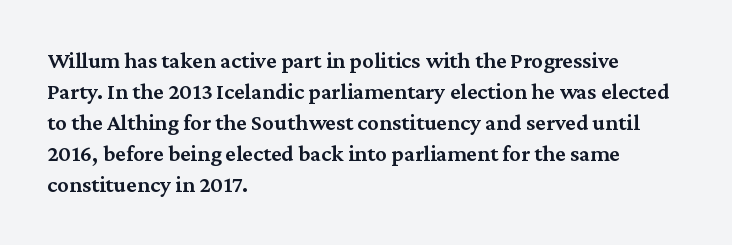
Q: Is the text bold? A: Semi-bold.
Q: Is the text italic (slanted)? A: No, it is upright.
Q: Is the text underlined? A: No.
Q: How is the paragraph aligned? A: Left-aligned.
Q: Is the spacing between letters normal or unusually wide? A: Normal.
Q: Is the spacing between lines tight, normal or loose? A: Normal.
